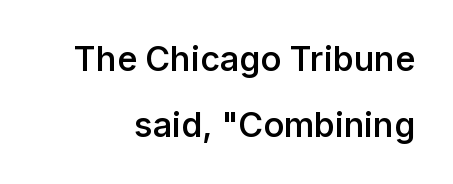
Q: Is the text bold? A: Semi-bold.
Q: Is the text italic (slanted)? A: No, it is upright.
Q: Is the typeface a serif or a sans-serif typeface? A: Sans-serif.
Q: Is the text underlined? A: No.
Q: How is the paragraph aligned? A: Right-aligned.
Q: Is the spacing between letters normal or unusually wide? A: Normal.
Q: Is the spacing between lines tight, normal or loose? A: Loose.
Q: Width (condensed, normal, or wide)? A: Normal.
Q: Stroke contrast? A: Low.
Q: x-height? A: Medium.
Q: Monospaced? A: No.
